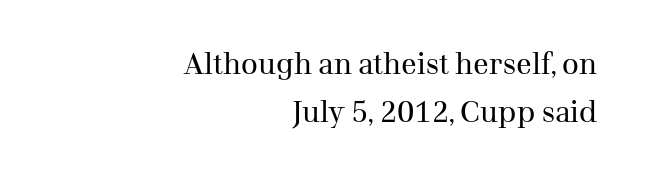
The image shows 29 px regular-weight serif type, upright; set right-aligned, normal line spacing (1.64x), normal letter spacing, not underlined; medium stroke contrast and a medium x-height.
